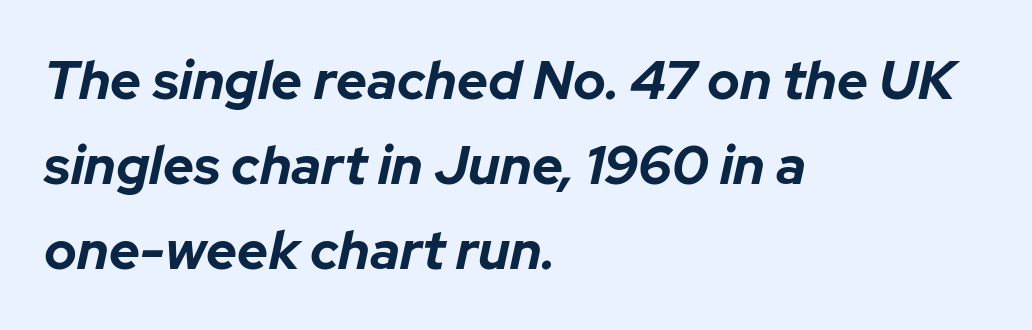
Tall strokes in this sample are angled rather than plumb. Proportional: the letters do not fall into vertical columns. The sample has been set heavy, in full bold. Horizontally, the lines are justified to the leading edge only. Standard letterfit; no display-style spreading of the glyphs. Letters rest on an invisible, unmarked baseline.
